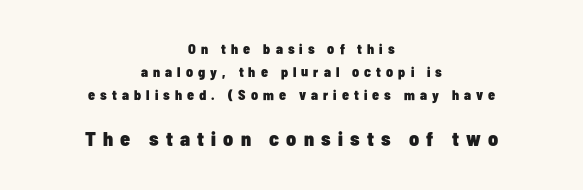
The image shows 20 px bold type, upright; set centered, normal line spacing (1.66x), unusually wide letter spacing (+0.36 em), not underlined; the second (bottom) block is 1.43x larger.
